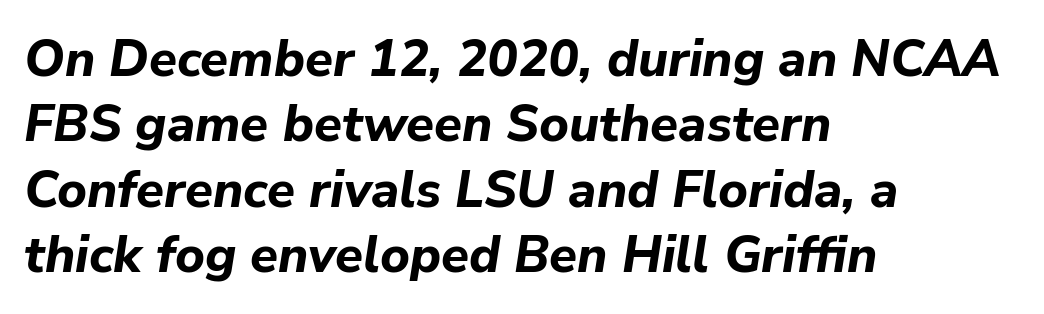
Q: Is the text bold? A: Yes.
Q: Is the text italic (slanted)? A: Yes, it leans right by about 9 degrees.
Q: Is the text underlined? A: No.
Q: How is the paragraph aligned? A: Left-aligned.
Q: Is the spacing between letters normal or unusually wide? A: Normal.
Q: Is the spacing between lines tight, normal or loose? A: Normal.
Q: Width (condensed, normal, or wide)? A: Normal.
Q: Stroke contrast? A: Low.
Q: x-height? A: Medium.
Q: Monospaced? A: No.
